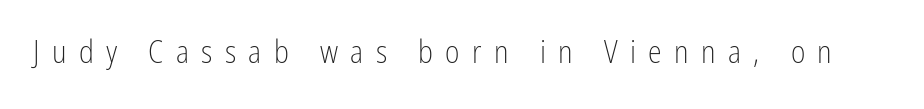
Q: Is the text bold? A: No.
Q: Is the text italic (slanted)? A: No, it is upright.
Q: Is the typeface a serif or a sans-serif typeface? A: Sans-serif.
Q: Is the text underlined? A: No.
Q: Is the spacing between letters normal or unusually wide? A: Unusually wide.
Q: Width (condensed, normal, or wide)? A: Condensed.
Q: Stroke contrast? A: Low.
Q: x-height? A: Medium.
Q: Monospaced? A: No.
